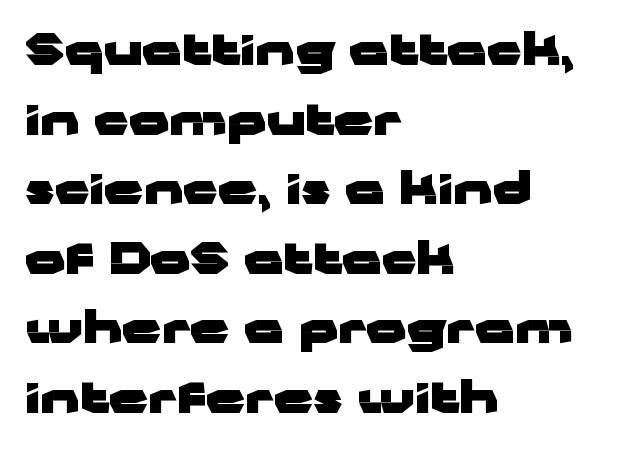
Vertical strokes here are truly vertical. A student would call this left alignment; a typographer would say flush left, rag right. Serif or sans? Sans — the stroke terminals are bare. Summary of vertical rhythm: regular, with standard interline spacing. Here the designer chose a conventional face with non-uniform glyph widths.
